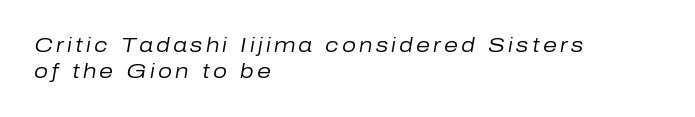
The letters look calm and open, with moderate or lighter stems. What's the leading like? Ordinary, nothing unusual. Quick note: underline off. Short and long lines alike share a common starting point at left. Tall strokes in this sample are angled rather than plumb.
